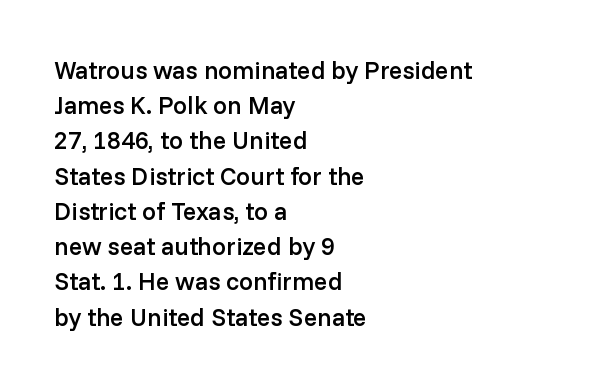
Heft: intermediate — a semibold. No word sits above an underline. Successive baselines arrive at the customary interval. Inter-character spacing is left at the font's built-in metrics. Reading down the block, your eye returns to a fixed left position each line. Italic? Not at all — the glyphs are vertical.
